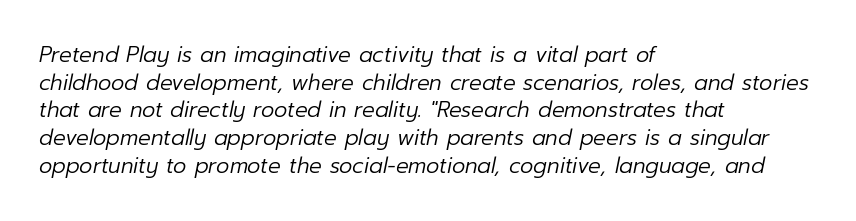
Q: Is the text bold? A: No.
Q: Is the text italic (slanted)? A: Yes, it leans right by about 12 degrees.
Q: Is the text underlined? A: No.
Q: How is the paragraph aligned? A: Left-aligned.
Q: Is the spacing between letters normal or unusually wide? A: Normal.
Q: Is the spacing between lines tight, normal or loose? A: Normal.
